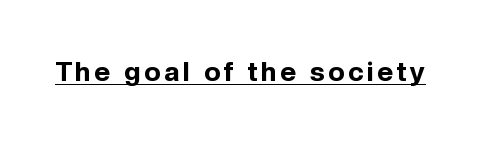
This is heavy type, rendered in bold. Tall strokes in this sample are plumb rather than angled. The lettering is marked with a stroke running underneath it.
